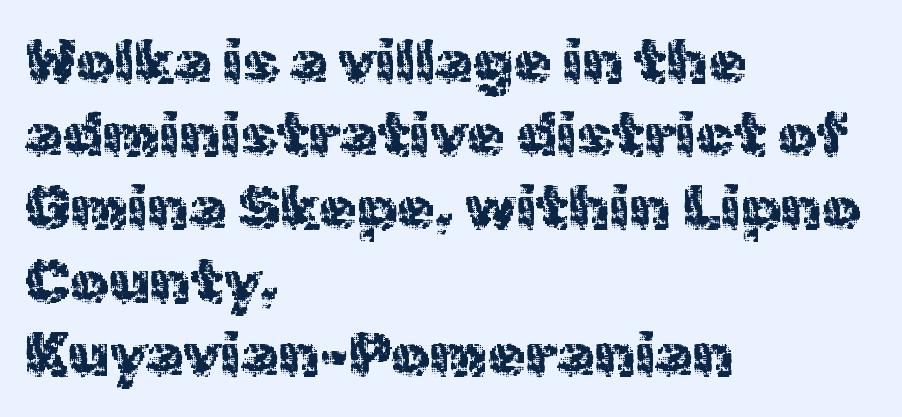
The passage shown has conventional tracking throughout. A typesetter would mark this as roman, not italic. Are there feet on the stems? There aren't — it's a sans. The strip under each line holds only bare page. Looks like regular typesetting: each glyph gets only the width it needs.
